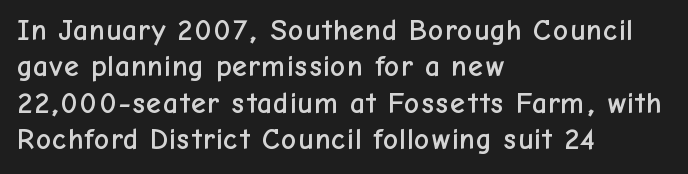
Nobody drew a line under any word here. These lines are composed in type without serifs. The compositor pushed each line to the left boundary. Students, note that the glyphs here touch the page at normal intervals.
